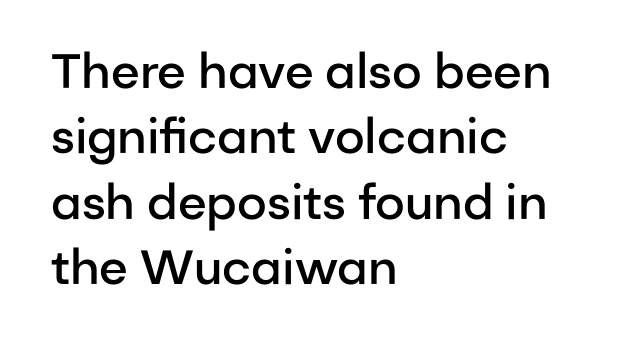
{"serif": "no", "italic": "no", "bold": "semi", "weight": "semibold", "width": "normal", "stroke_contrast": "low", "x_height": "medium", "monospaced": "no", "underline": "no", "align": "left", "line_spacing": "normal", "line_spacing_ratio": 1.36, "letter_spacing": "normal", "letter_spacing_em": 0.0, "glyph_px": 48}
